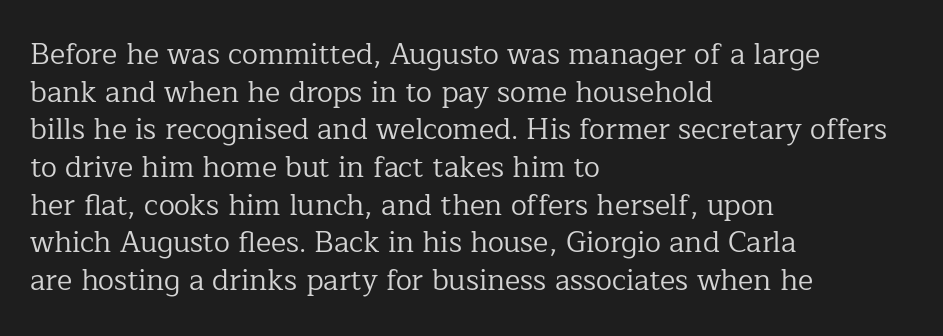
The image shows 29 px regular-weight serif type, upright; set left-aligned, normal line spacing (1.3x), normal letter spacing, not underlined; low stroke contrast and a medium x-height.
